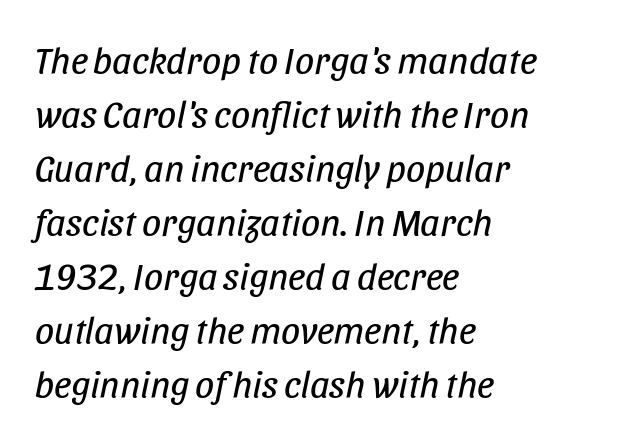
Q: Is the text bold? A: No.
Q: Is the text italic (slanted)? A: Yes, it leans right by about 11 degrees.
Q: Is the text underlined? A: No.
Q: How is the paragraph aligned? A: Left-aligned.
Q: Is the spacing between letters normal or unusually wide? A: Normal.
Q: Is the spacing between lines tight, normal or loose? A: Normal.
Q: Width (condensed, normal, or wide)? A: Condensed.
Q: Stroke contrast? A: Low.
Q: x-height? A: Large.
Q: Monospaced? A: No.
